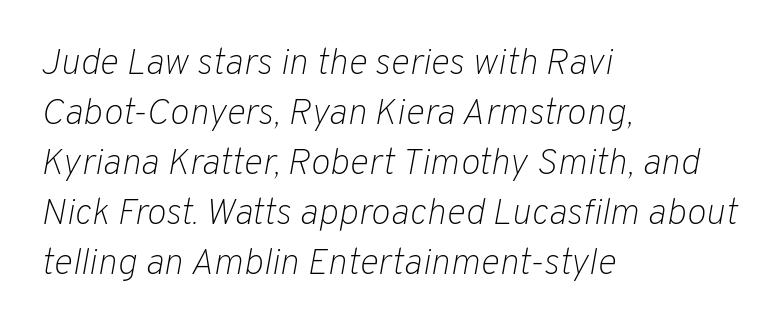
Q: Is the text bold? A: No.
Q: Is the text italic (slanted)? A: Yes, it leans right by about 10 degrees.
Q: Is the text underlined? A: No.
Q: How is the paragraph aligned? A: Left-aligned.
Q: Is the spacing between letters normal or unusually wide? A: Normal.
Q: Is the spacing between lines tight, normal or loose? A: Normal.
Q: Width (condensed, normal, or wide)? A: Normal.
Q: Stroke contrast? A: Low.
Q: x-height? A: Medium.
Q: Monospaced? A: No.
